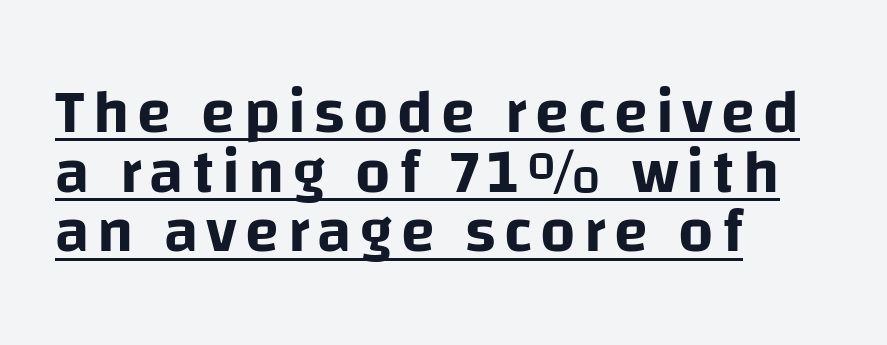
{"serif": "no", "italic": "no", "width": "normal", "stroke_contrast": "low", "x_height": "large", "monospaced": "no", "underline": "yes", "align": "left", "line_spacing": "tight", "line_spacing_ratio": 0.96, "glyph_px": 62}
